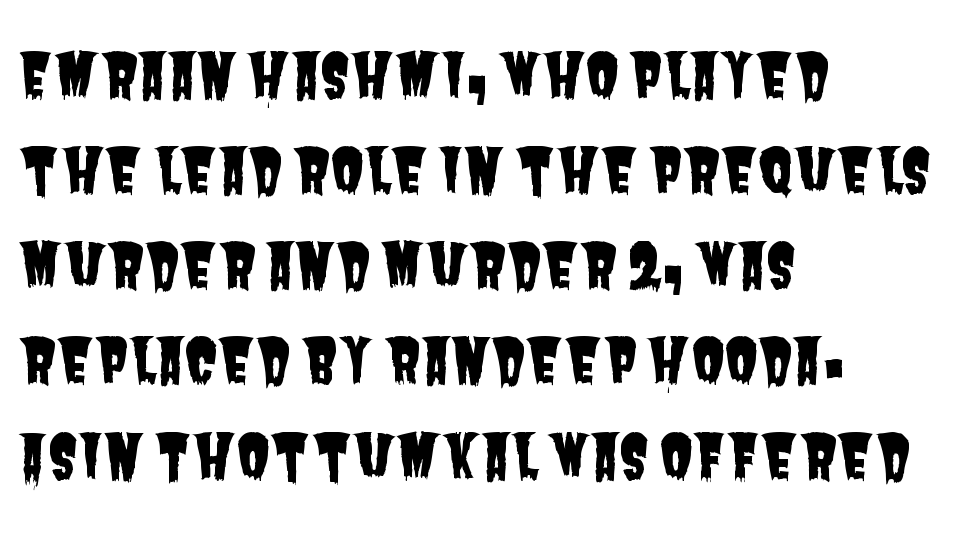
{"serif": "no", "width": "condensed", "stroke_contrast": "low", "x_height": "large", "monospaced": "no", "underline": "no", "align": "left", "line_spacing": "normal", "line_spacing_ratio": 1.56, "letter_spacing": "normal", "letter_spacing_em": 0.0, "glyph_px": 61}
